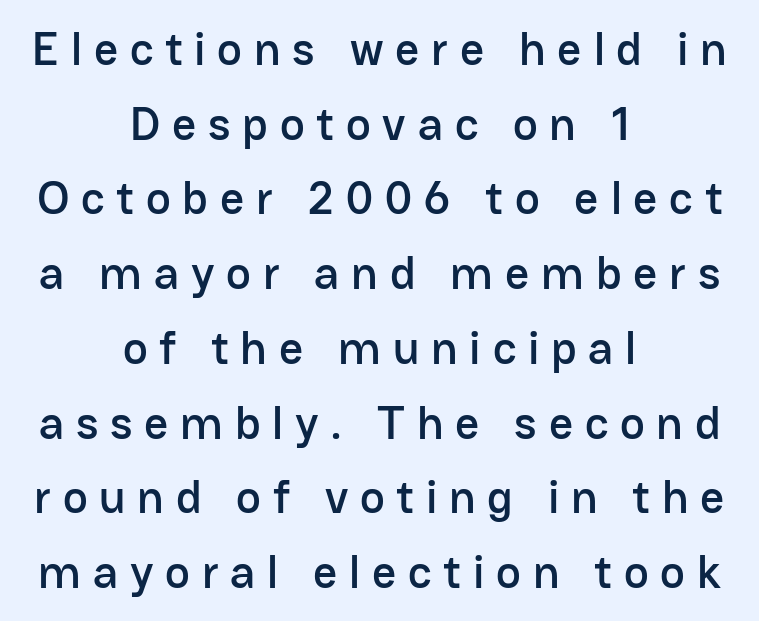
The image shows 47 px sans-serif type, upright; set centered, normal line spacing (1.59x), unusually wide letter spacing (+0.25 em), not underlined; low stroke contrast and a medium x-height.
